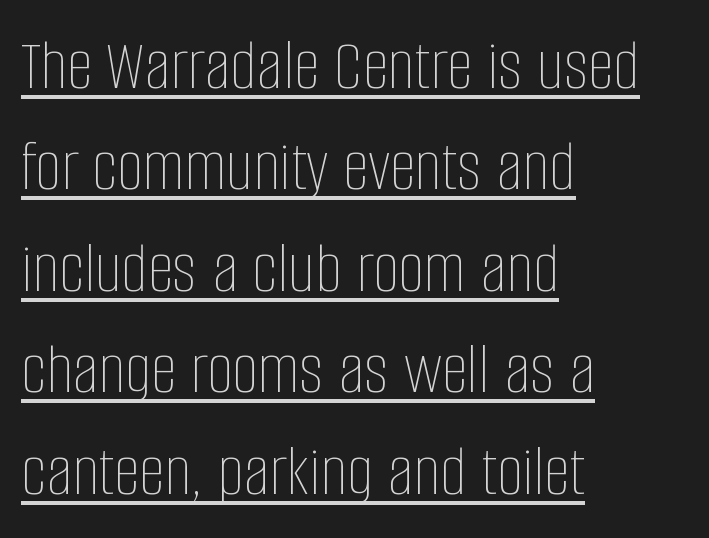
The image shows 74 px thin, condensed type, upright; set left-aligned, normal line spacing (1.37x), normal letter spacing, underlined; low stroke contrast and a large x-height.
